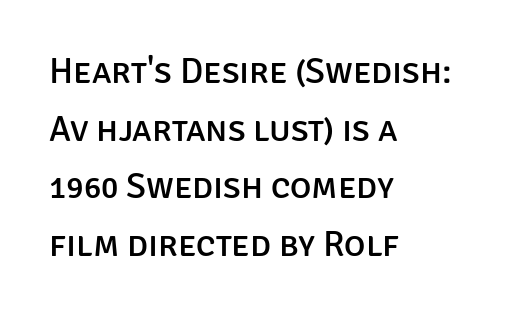
{"serif": "no", "italic": "no", "width": "normal", "stroke_contrast": "low", "x_height": "large", "monospaced": "no", "underline": "no", "align": "left", "line_spacing": "normal", "line_spacing_ratio": 1.6, "letter_spacing": "normal", "letter_spacing_em": 0.0, "glyph_px": 36}
